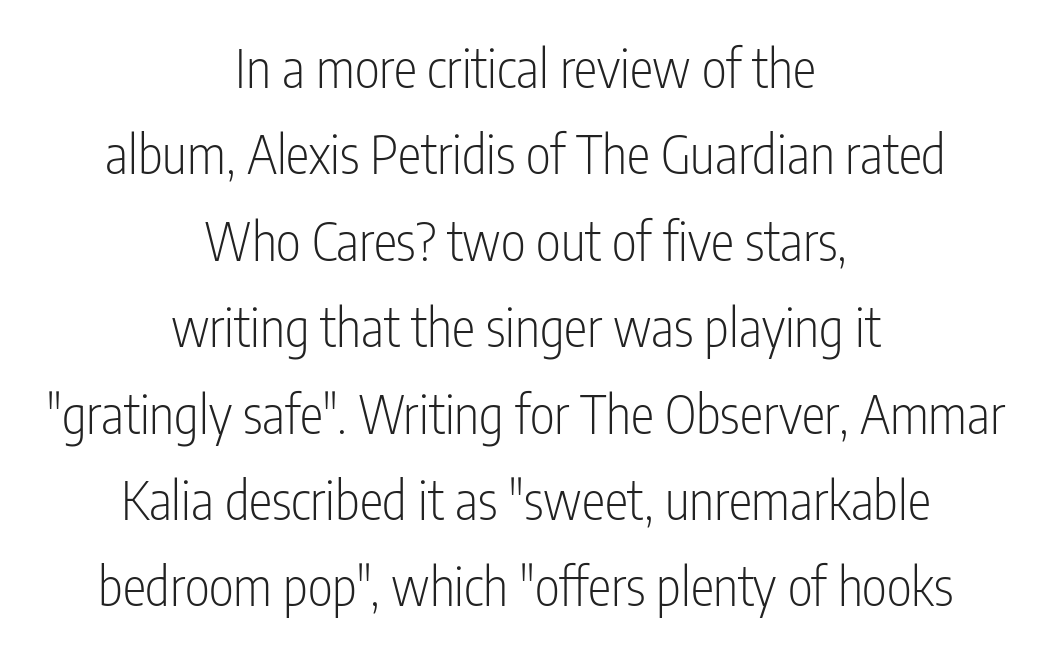
Q: Is the text bold? A: No.
Q: Is the text italic (slanted)? A: No, it is upright.
Q: Is the typeface a serif or a sans-serif typeface? A: Sans-serif.
Q: Is the text underlined? A: No.
Q: How is the paragraph aligned? A: Centered.
Q: Is the spacing between letters normal or unusually wide? A: Normal.
Q: Is the spacing between lines tight, normal or loose? A: Normal.
Q: Width (condensed, normal, or wide)? A: Condensed.
Q: Stroke contrast? A: Low.
Q: x-height? A: Medium.
Q: Monospaced? A: No.
